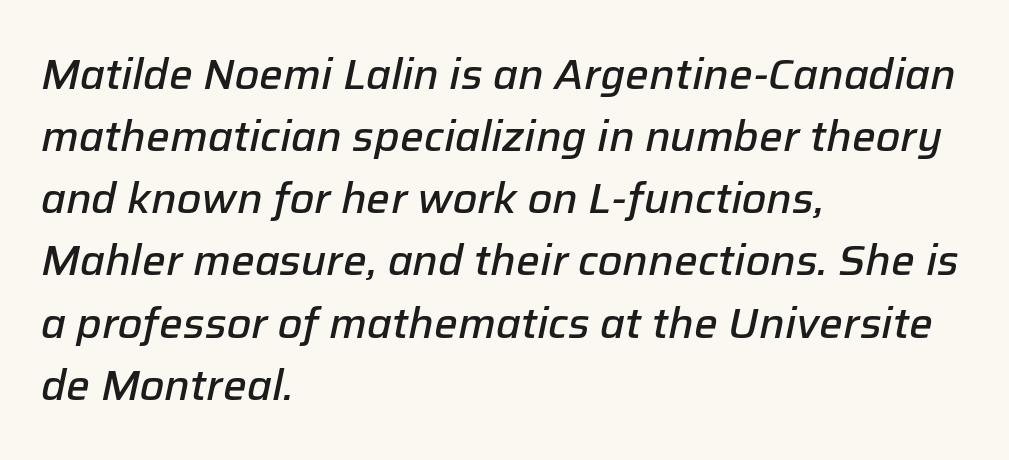
The string is rendered with underlining switched off. Typesetter's note: demi weight, one step under bold. Summary of vertical rhythm: regular, with standard interline spacing. Is the block centered? No — it sits flush against the left margin.
